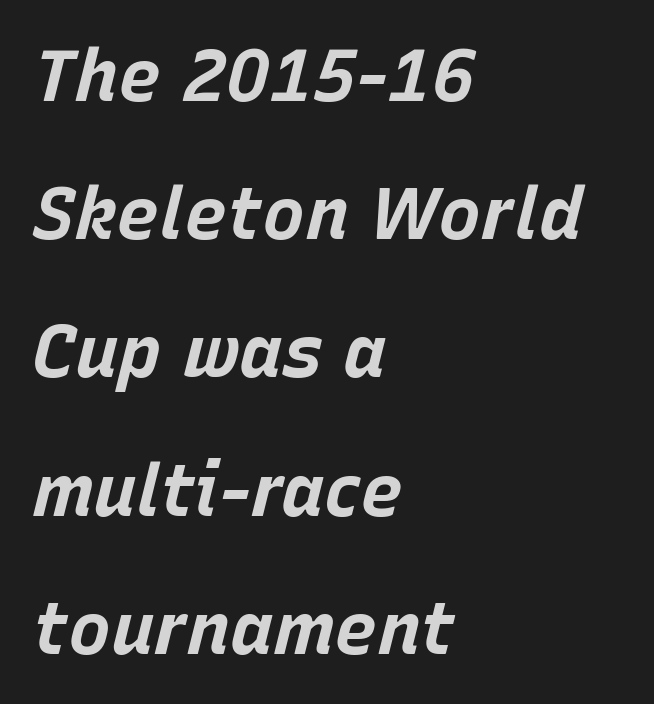
Is this a fixed-width face? No — the glyphs have proportional, varying widths. Here the glyphs are tracked normally, forming tight word shapes. The compositor pushed each line to the left boundary. The whole block is typeset with a tilt. A great deal of white space separates one row of letters from the next.
